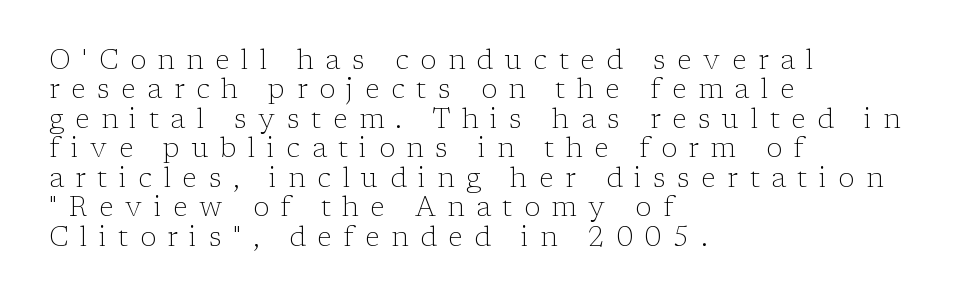
{"italic": "no", "bold": "no", "underline": "no", "align": "left", "line_spacing": "tight", "line_spacing_ratio": 1.09, "letter_spacing": "wide", "letter_spacing_em": 0.43, "glyph_px": 27}
